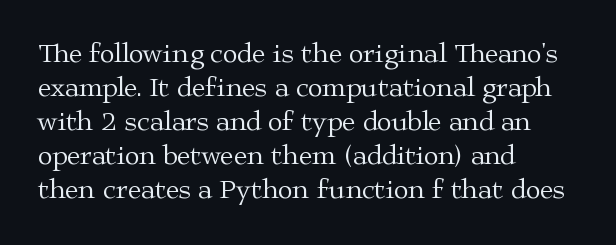
The image shows 27 px text type, upright; set left-aligned, normal line spacing (1.26x), normal letter spacing, not underlined.
